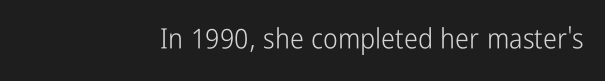
The image shows 28 px light, condensed sans-serif type, upright; set normal letter spacing, not underlined; low stroke contrast and a medium x-height.
